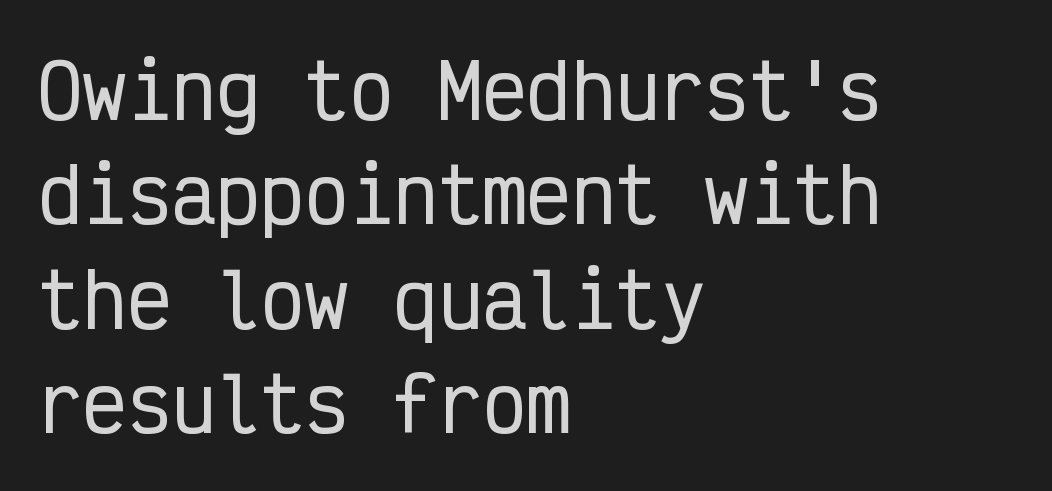
Baseline-to-baseline distance is the conventional proportion of letter height. Descenders are the only things crossing below the line. The lines in this sample share a left origin and differ only in where they stop. The letters carry no serifs — their stems end cleanly without finishing strokes.
